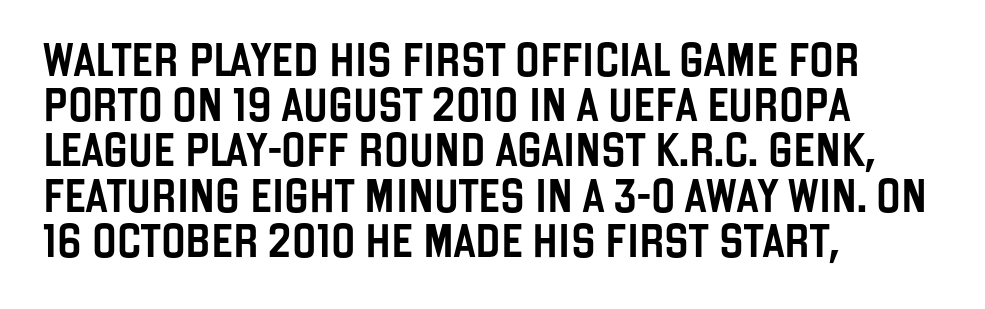
Q: Is the text italic (slanted)? A: No, it is upright.
Q: Is the typeface a serif or a sans-serif typeface? A: Sans-serif.
Q: Is the text underlined? A: No.
Q: How is the paragraph aligned? A: Left-aligned.
Q: Is the spacing between letters normal or unusually wide? A: Normal.
Q: Is the spacing between lines tight, normal or loose? A: Normal.
Q: Width (condensed, normal, or wide)? A: Condensed.
Q: Stroke contrast? A: Low.
Q: x-height? A: Large.
Q: Monospaced? A: No.
